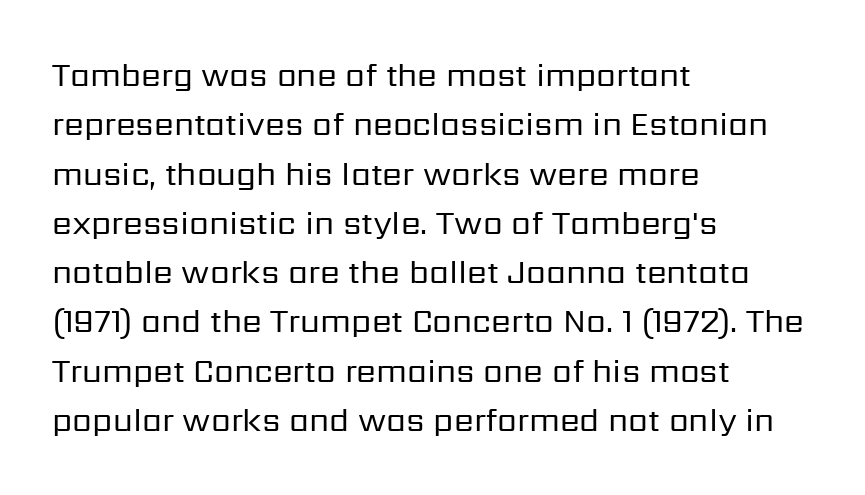
A quiet, ordinary-to-light weight characterises the typeface. These lines are rendered in a variable-pitch font. These lines keep a tight, regular rhythm from letter to letter. The characters display no serif detailing; their extremities are plain. Unlike italic type, these characters show no tilt at all.
